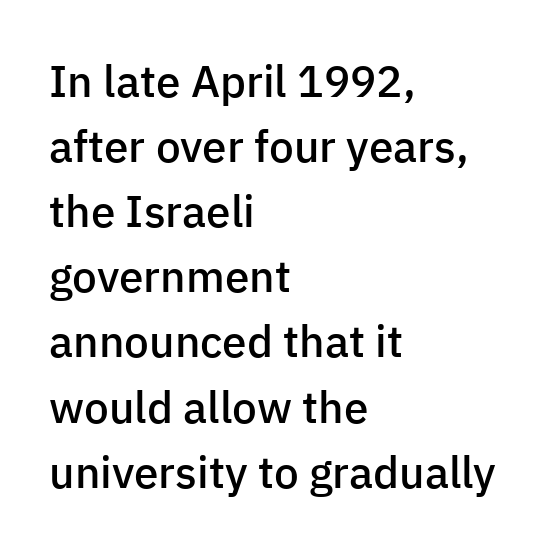
{"serif": "no", "italic": "no", "bold": "semi", "weight": "semibold", "width": "normal", "stroke_contrast": "low", "x_height": "medium", "monospaced": "no", "underline": "no", "align": "left", "line_spacing": "normal", "line_spacing_ratio": 1.48, "letter_spacing": "normal", "letter_spacing_em": 0.0, "glyph_px": 44}
